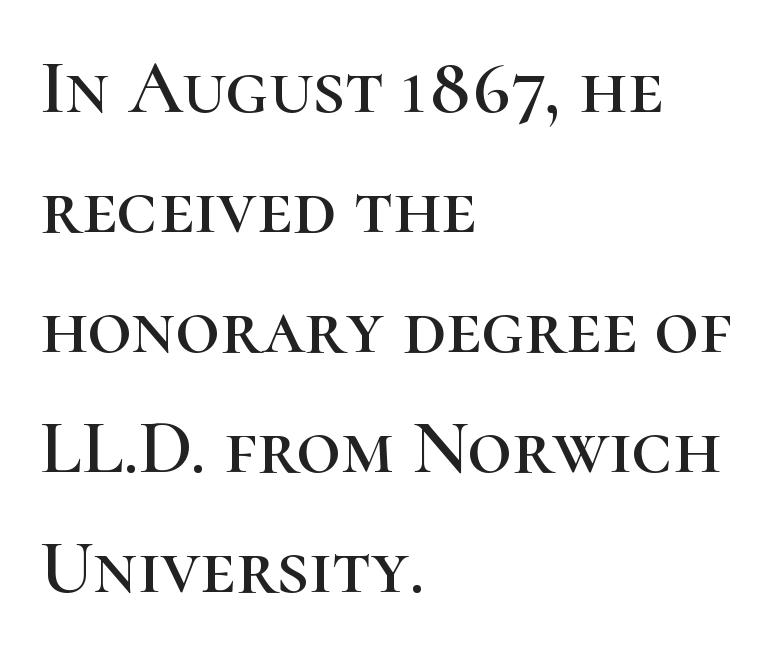
Q: Is the text italic (slanted)? A: No, it is upright.
Q: Is the typeface a serif or a sans-serif typeface? A: Serif.
Q: Is the text underlined? A: No.
Q: How is the paragraph aligned? A: Left-aligned.
Q: Is the spacing between letters normal or unusually wide? A: Normal.
Q: Is the spacing between lines tight, normal or loose? A: Normal.
Q: Width (condensed, normal, or wide)? A: Normal.
Q: Stroke contrast? A: High.
Q: x-height? A: Medium.
Q: Monospaced? A: No.
